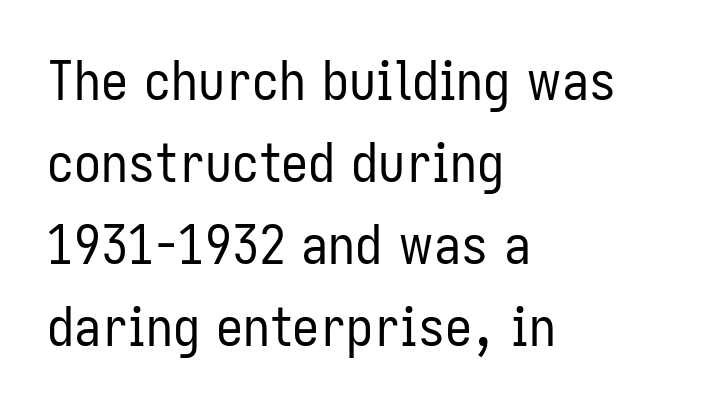
Q: Is the text bold? A: No.
Q: Is the text italic (slanted)? A: No, it is upright.
Q: Is the typeface a serif or a sans-serif typeface? A: Sans-serif.
Q: Is the text underlined? A: No.
Q: How is the paragraph aligned? A: Left-aligned.
Q: Is the spacing between letters normal or unusually wide? A: Normal.
Q: Is the spacing between lines tight, normal or loose? A: Normal.
Q: Width (condensed, normal, or wide)? A: Condensed.
Q: Stroke contrast? A: Low.
Q: x-height? A: Medium.
Q: Monospaced? A: No.
